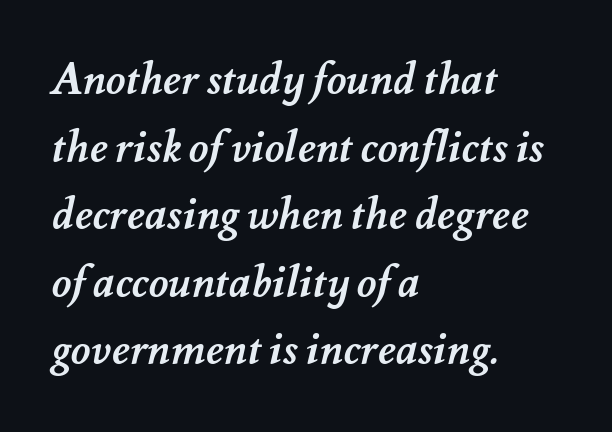
Q: Is the text bold? A: Yes.
Q: Is the text underlined? A: No.
Q: How is the paragraph aligned? A: Left-aligned.
Q: Is the spacing between letters normal or unusually wide? A: Normal.
Q: Is the spacing between lines tight, normal or loose? A: Normal.
Q: Width (condensed, normal, or wide)? A: Normal.
Q: Stroke contrast? A: Medium.
Q: x-height? A: Small.
Q: Monospaced? A: No.
